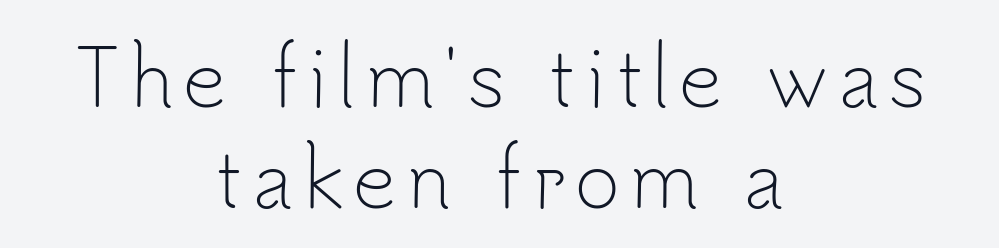
Q: Is the text bold? A: No.
Q: Is the text italic (slanted)? A: No, it is upright.
Q: Is the typeface a serif or a sans-serif typeface? A: Sans-serif.
Q: Is the text underlined? A: No.
Q: How is the paragraph aligned? A: Centered.
Q: Is the spacing between lines tight, normal or loose? A: Normal.
Q: Width (condensed, normal, or wide)? A: Normal.
Q: Stroke contrast? A: Low.
Q: x-height? A: Small.
Q: Monospaced? A: No.
